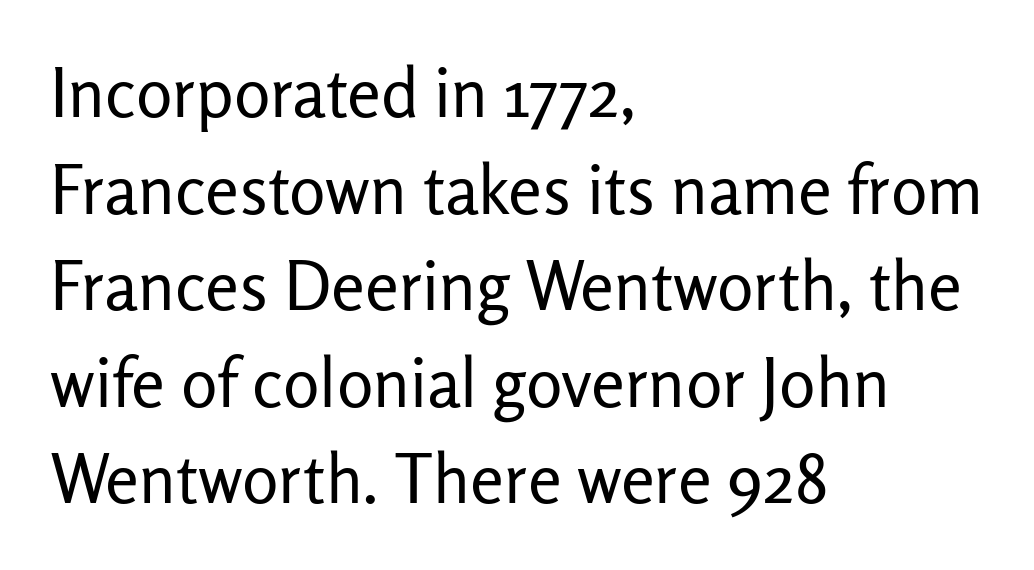
Q: Is the text bold? A: No.
Q: Is the text italic (slanted)? A: No, it is upright.
Q: Is the typeface a serif or a sans-serif typeface? A: Sans-serif.
Q: Is the text underlined? A: No.
Q: How is the paragraph aligned? A: Left-aligned.
Q: Is the spacing between letters normal or unusually wide? A: Normal.
Q: Is the spacing between lines tight, normal or loose? A: Normal.
Q: Width (condensed, normal, or wide)? A: Normal.
Q: Stroke contrast? A: Low.
Q: x-height? A: Medium.
Q: Monospaced? A: No.
